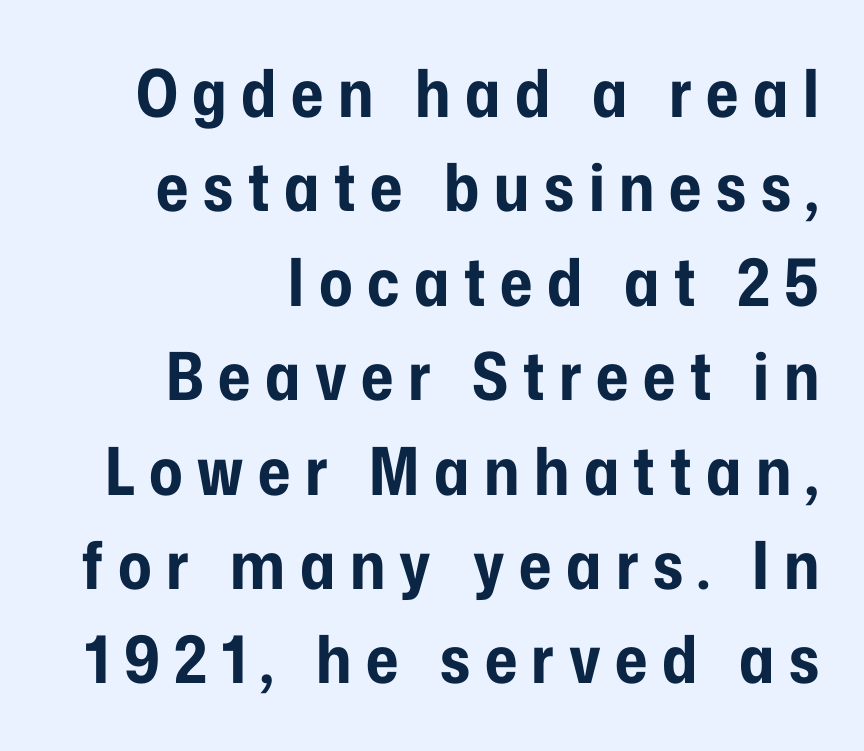
{"serif": "no", "italic": "no", "bold": "yes", "weight": "bold", "width": "condensed", "stroke_contrast": "low", "x_height": "medium", "monospaced": "no", "underline": "no", "align": "right", "line_spacing": "normal", "line_spacing_ratio": 1.43, "letter_spacing": "wide", "letter_spacing_em": 0.22, "glyph_px": 66}
